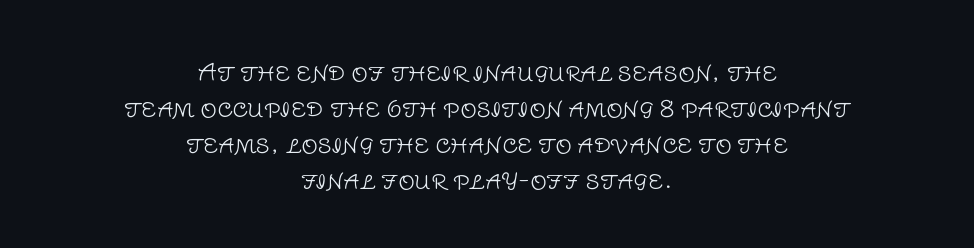
{"bold": "no", "underline": "no", "align": "center", "line_spacing": "normal", "line_spacing_ratio": 1.56, "letter_spacing": "normal", "letter_spacing_em": 0.0, "glyph_px": 23}
